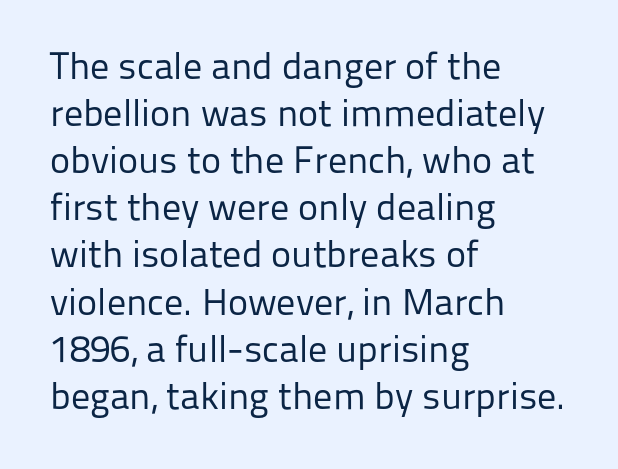
Q: Is the text bold? A: No.
Q: Is the text italic (slanted)? A: No, it is upright.
Q: Is the typeface a serif or a sans-serif typeface? A: Sans-serif.
Q: Is the text underlined? A: No.
Q: How is the paragraph aligned? A: Left-aligned.
Q: Is the spacing between letters normal or unusually wide? A: Normal.
Q: Width (condensed, normal, or wide)? A: Normal.
Q: Stroke contrast? A: Low.
Q: x-height? A: Medium.
Q: Monospaced? A: No.
